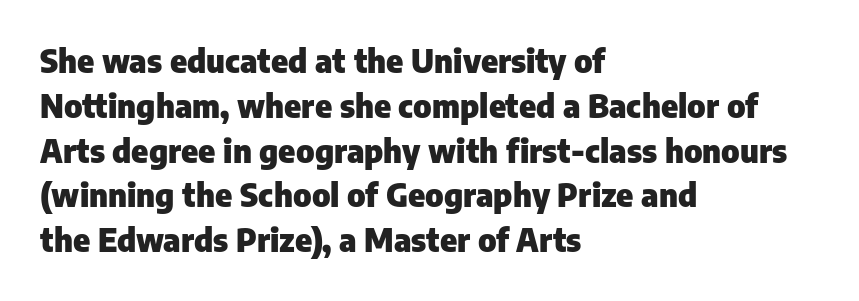
The image shows 32 px heavy sans-serif type, upright; set left-aligned, normal line spacing (1.4x), normal letter spacing, not underlined; low stroke contrast and a medium x-height.
